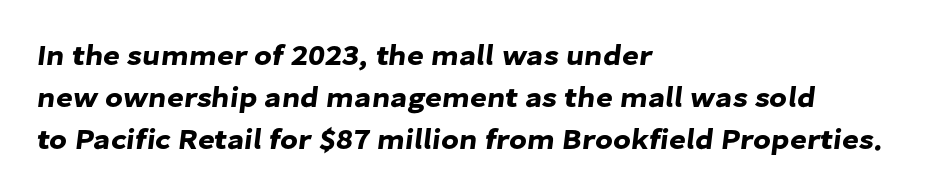
{"serif": "no", "width": "normal", "stroke_contrast": "low", "x_height": "medium", "monospaced": "no", "underline": "no", "align": "left", "line_spacing": "normal", "line_spacing_ratio": 1.44, "letter_spacing": "normal", "letter_spacing_em": 0.0, "glyph_px": 29}
